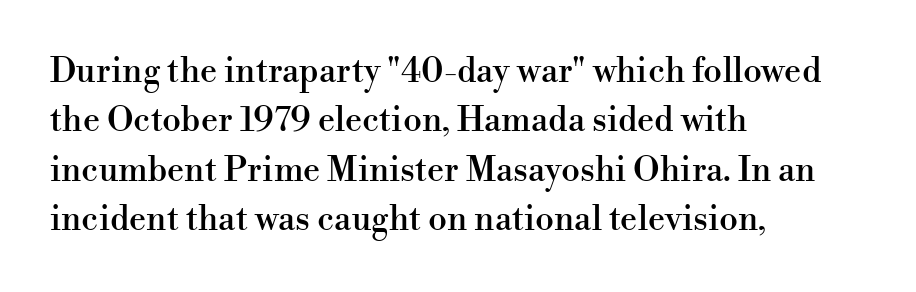
{"serif": "yes", "italic": "no", "width": "normal", "stroke_contrast": "high", "x_height": "small", "monospaced": "no", "underline": "no", "align": "left", "line_spacing": "normal", "line_spacing_ratio": 1.45, "letter_spacing": "normal", "letter_spacing_em": 0.0, "glyph_px": 34}
